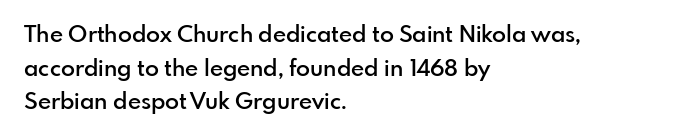
Q: Is the text bold? A: Semi-bold.
Q: Is the text italic (slanted)? A: No, it is upright.
Q: Is the text underlined? A: No.
Q: How is the paragraph aligned? A: Left-aligned.
Q: Is the spacing between letters normal or unusually wide? A: Normal.
Q: Is the spacing between lines tight, normal or loose? A: Normal.
